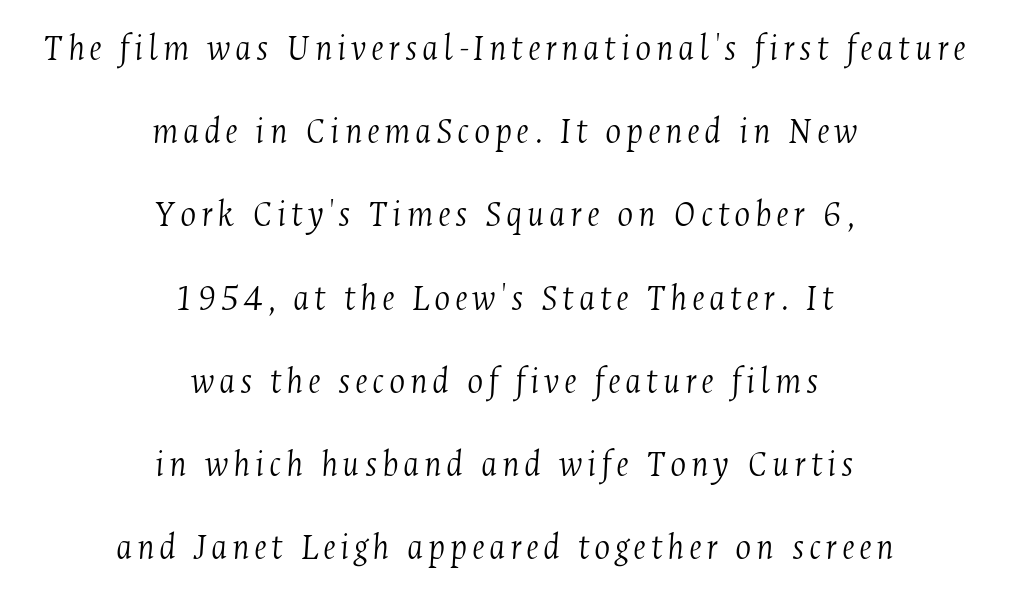
Q: Is the text bold? A: No.
Q: Is the text italic (slanted)? A: Yes, it leans right by about 4 degrees.
Q: Is the typeface a serif or a sans-serif typeface? A: Serif.
Q: Is the text underlined? A: No.
Q: How is the paragraph aligned? A: Centered.
Q: Is the spacing between lines tight, normal or loose? A: Loose.
Q: Width (condensed, normal, or wide)? A: Condensed.
Q: Stroke contrast? A: Medium.
Q: x-height? A: Medium.
Q: Monospaced? A: No.
